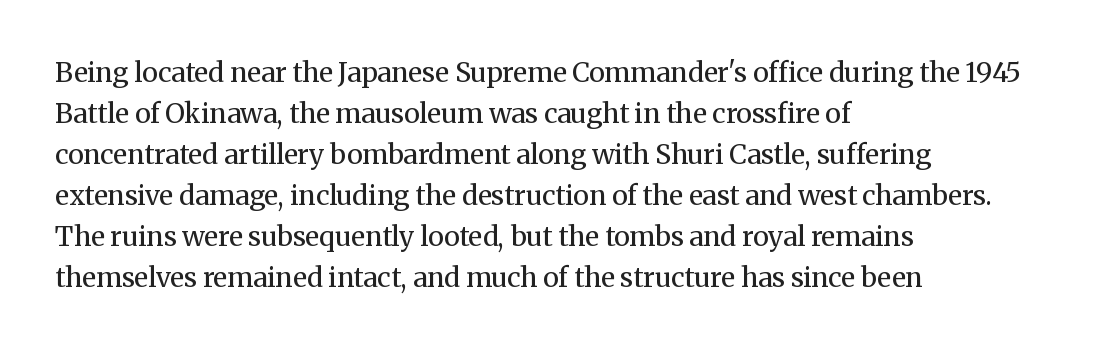
The image shows 27 px text type, upright; set left-aligned, normal line spacing (1.52x), normal letter spacing, not underlined.
